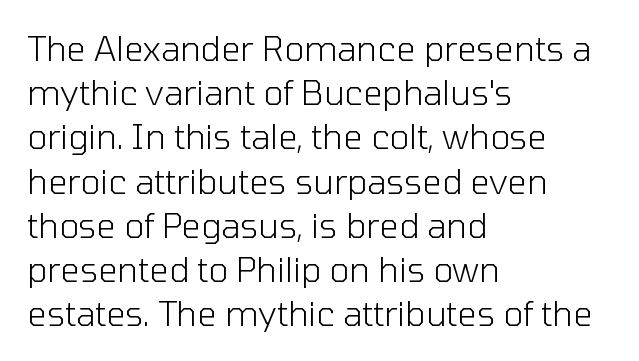
Q: Is the text bold? A: No.
Q: Is the text italic (slanted)? A: No, it is upright.
Q: Is the typeface a serif or a sans-serif typeface? A: Sans-serif.
Q: Is the text underlined? A: No.
Q: How is the paragraph aligned? A: Left-aligned.
Q: Is the spacing between letters normal or unusually wide? A: Normal.
Q: Is the spacing between lines tight, normal or loose? A: Normal.
Q: Width (condensed, normal, or wide)? A: Normal.
Q: Stroke contrast? A: Low.
Q: x-height? A: Medium.
Q: Monospaced? A: No.
